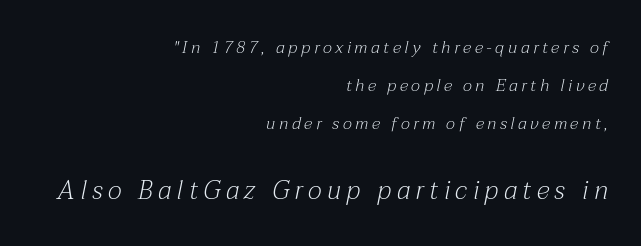
Bare-footed words on every line. The axis of the letterforms is tilted away from vertical. Typesetter's note — lower block bumped up in size, upper block left smaller. Widely set lines give the paragraph a tall, airy silhouette. In CSS terms this would be text-align: right.
